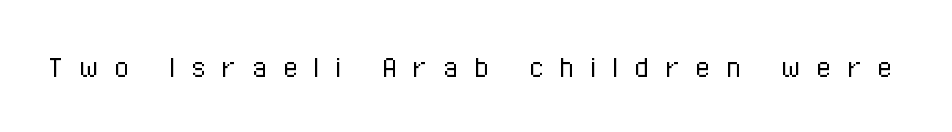
The image shows 35 px light, condensed sans-serif type, upright; set unusually wide letter spacing (+0.44 em), not underlined; low stroke contrast and a medium x-height.
